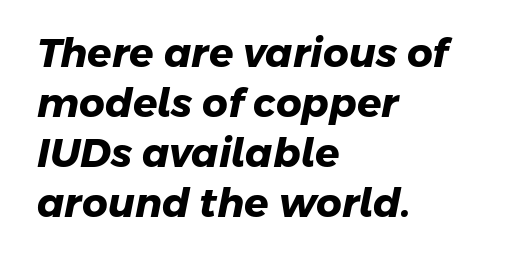
Q: Is the text bold? A: Yes.
Q: Is the typeface a serif or a sans-serif typeface? A: Sans-serif.
Q: Is the text underlined? A: No.
Q: How is the paragraph aligned? A: Left-aligned.
Q: Is the spacing between letters normal or unusually wide? A: Normal.
Q: Is the spacing between lines tight, normal or loose? A: Normal.
Q: Width (condensed, normal, or wide)? A: Normal.
Q: Stroke contrast? A: Low.
Q: x-height? A: Medium.
Q: Monospaced? A: No.
